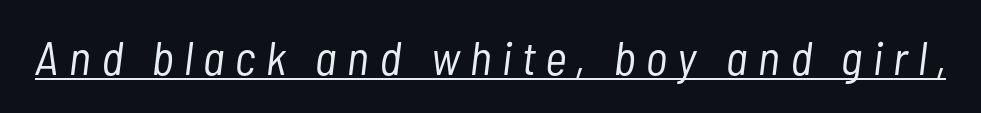
The letters are slanted; this is an italic face. These lines have a slow, spaced-out rhythm from letter to letter. The typesetting does not lean heavy: it is not bold. Here the designer chose a conventional face with non-uniform glyph widths.
